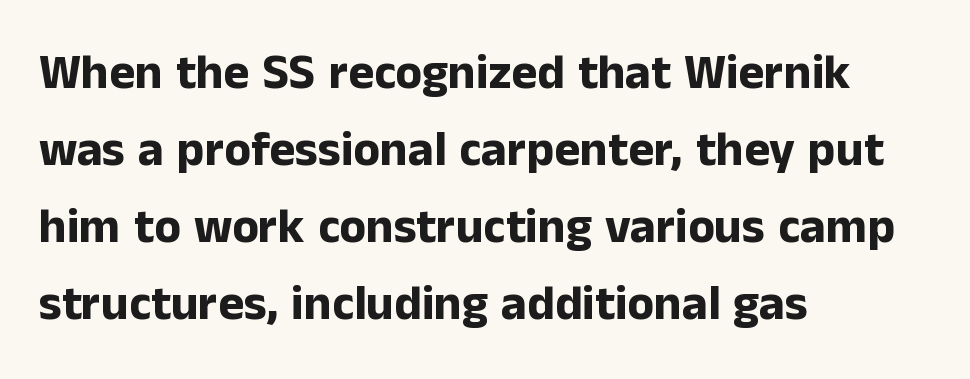
The image shows 49 px bold sans-serif type, upright; set left-aligned, normal line spacing (1.57x), normal letter spacing, not underlined; low stroke contrast and a medium x-height.
